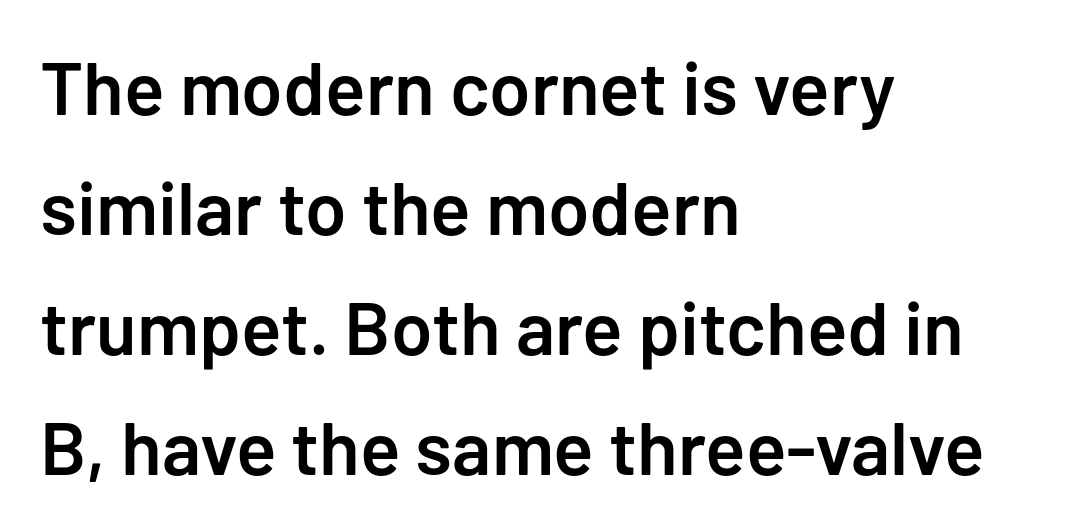
Horizontally, the lines are justified to the leading edge only. A sans-serif font was chosen for this passage. Italic: no, the glyphs are upright roman. The characters look somewhat weighty, a semibold short of true bold. This block has exactly the height ordinary leading produces.
